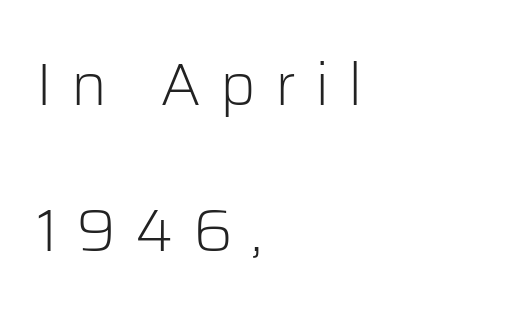
The image shows 60 px light sans-serif type, upright; set left-aligned, loose line spacing (2.44x), unusually wide letter spacing (+0.32 em), not underlined; low stroke contrast and a medium x-height.
